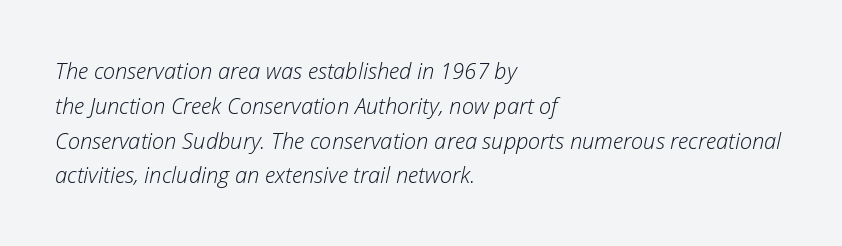
{"italic": "yes", "lean": "right", "slant_degrees": 12, "bold": "no", "underline": "no", "align": "left", "line_spacing": "normal", "line_spacing_ratio": 1.58, "letter_spacing": "normal", "letter_spacing_em": 0.0, "glyph_px": 22}
